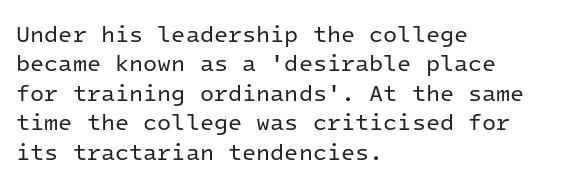
It's the straight-up-and-down kind of type. The face used here is rendered with its standard letterfit. The setting favours the left margin, as ordinary paragraphs usually do. This is not heavy type; no bold has been used. Interline gaps are of average width in this sample.
